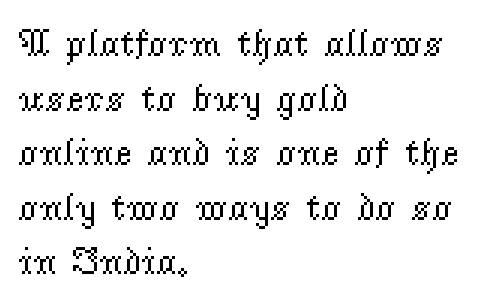
{"serif": "yes", "italic": "no", "bold": "no", "weight": "regular", "width": "normal", "stroke_contrast": "low", "x_height": "small", "monospaced": "no", "underline": "no", "align": "left", "line_spacing": "normal", "line_spacing_ratio": 1.4, "letter_spacing": "normal", "letter_spacing_em": 0.0, "glyph_px": 39}
